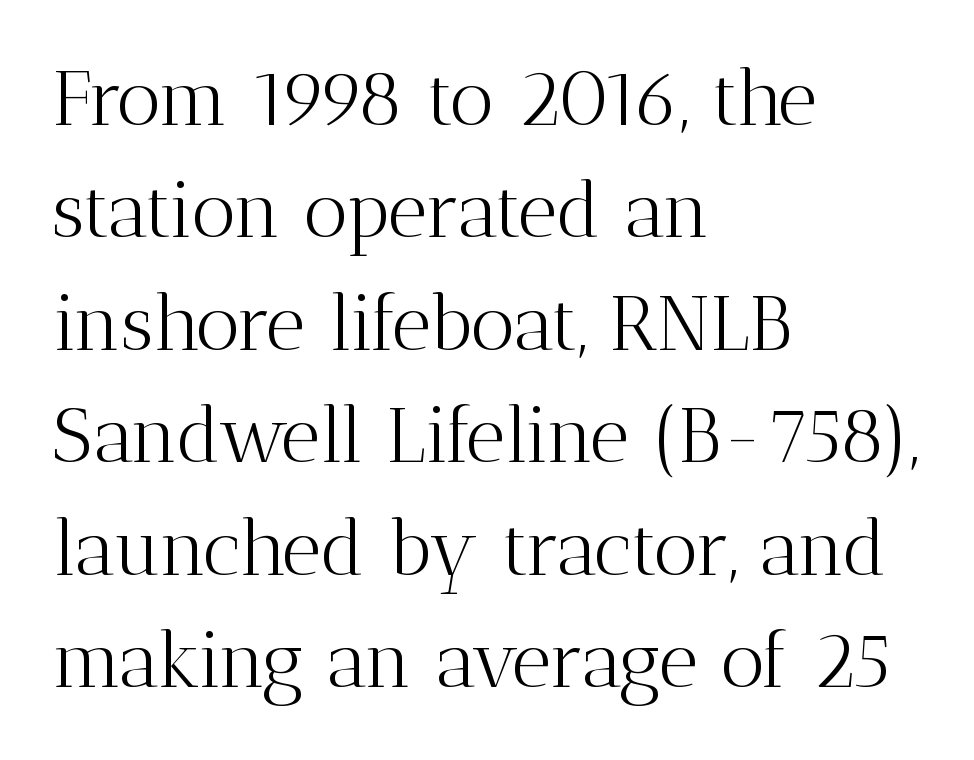
{"serif": "yes", "italic": "no", "bold": "no", "weight": "light", "width": "normal", "stroke_contrast": "medium", "x_height": "medium", "monospaced": "no", "underline": "no", "align": "left", "line_spacing": "normal", "line_spacing_ratio": 1.46, "letter_spacing": "normal", "letter_spacing_em": 0.0, "glyph_px": 77}
